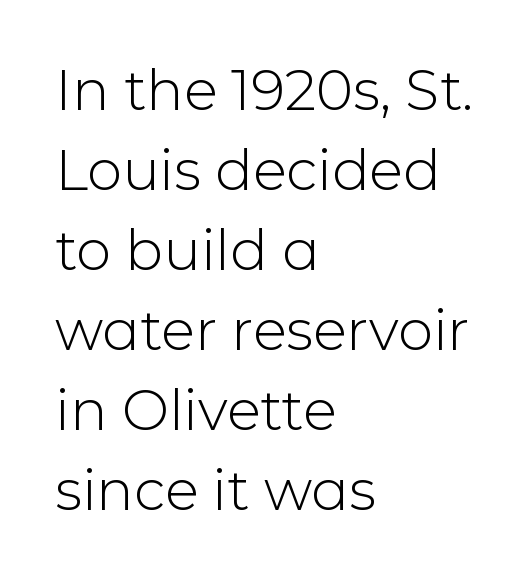
The image shows 56 px light sans-serif type, upright; set left-aligned, normal line spacing (1.43x), normal letter spacing, not underlined; low stroke contrast and a medium x-height.
